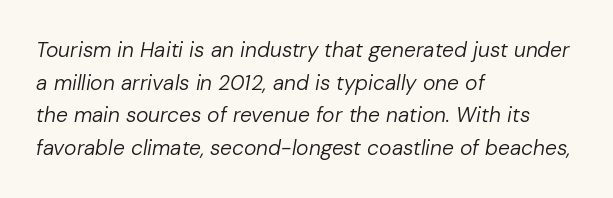
The image shows 21 px text type, italic (leaning right); set left-aligned, normal line spacing (1.55x), normal letter spacing, not underlined.
